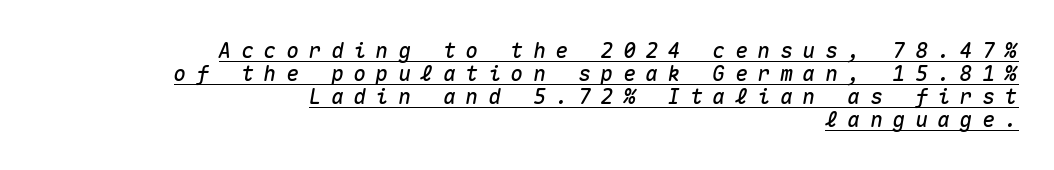
The passage shown has open, widely tracked lettering throughout. Is the type slanted? Yes — the strokes lean at a clear angle. A flush-right, rag-left setting is used for this passage. The passage shown is underscored from start to finish. Successive baselines arrive quickly, one right under another.
